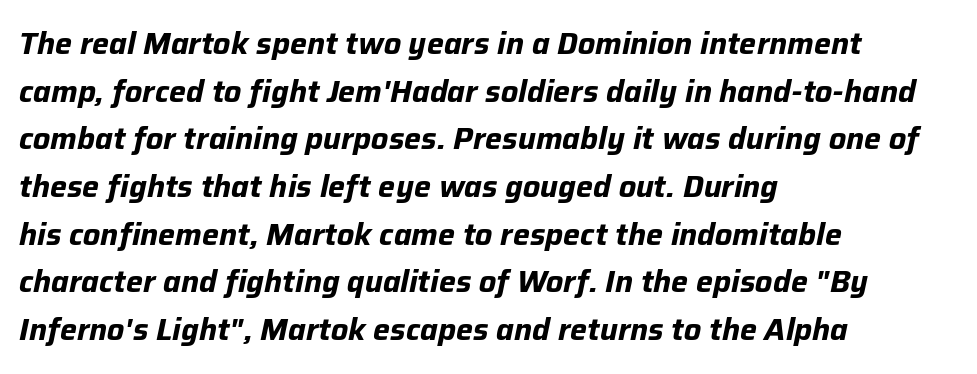
Q: Is the text bold? A: Yes.
Q: Is the text italic (slanted)? A: Yes, it leans right by about 12 degrees.
Q: Is the text underlined? A: No.
Q: How is the paragraph aligned? A: Left-aligned.
Q: Is the spacing between letters normal or unusually wide? A: Normal.
Q: Is the spacing between lines tight, normal or loose? A: Normal.
Q: Width (condensed, normal, or wide)? A: Normal.
Q: Stroke contrast? A: Low.
Q: x-height? A: Medium.
Q: Monospaced? A: No.
